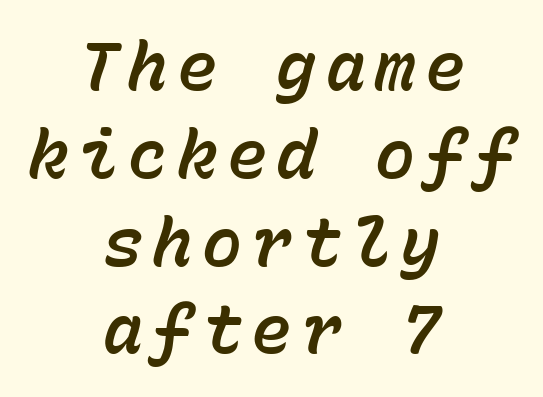
The image shows 67 px text type, italic (leaning right), monospaced; set centered, normal line spacing (1.31x), not underlined; low stroke contrast and a medium x-height.
